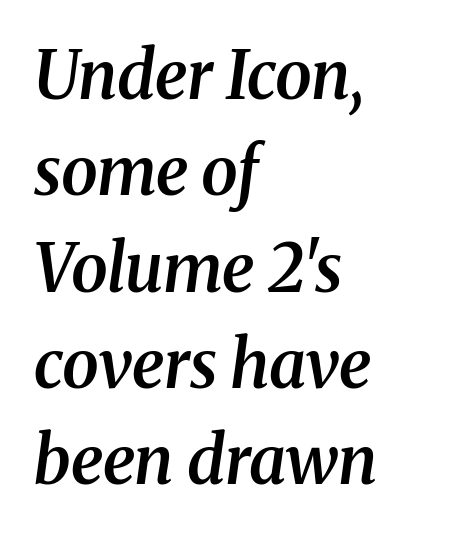
{"serif": "yes", "italic": "yes", "lean": "right", "slant_degrees": 8, "bold": "semi", "weight": "semibold", "width": "normal", "stroke_contrast": "medium", "x_height": "medium", "monospaced": "no", "underline": "no", "align": "left", "line_spacing": "normal", "line_spacing_ratio": 1.46, "letter_spacing": "normal", "letter_spacing_em": 0.0, "glyph_px": 66}
